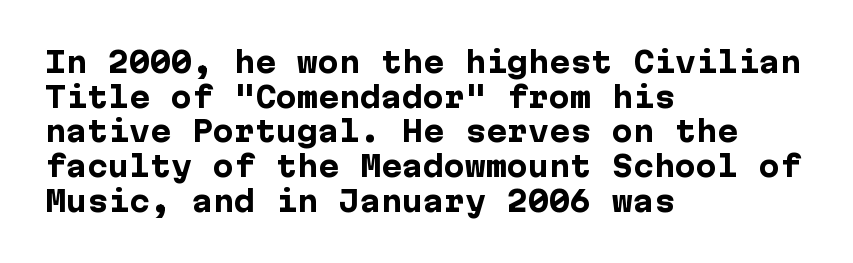
The image shows 28 px heavy sans-serif type, upright; set left-aligned, line spacing 1.24x, normal letter spacing, not underlined; low stroke contrast and a medium x-height.
